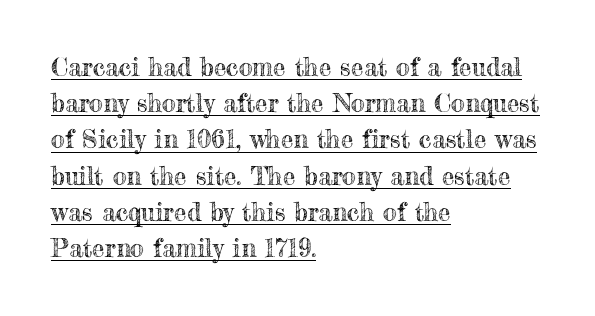
Q: Is the text italic (slanted)? A: No, it is upright.
Q: Is the text underlined? A: Yes.
Q: How is the paragraph aligned? A: Left-aligned.
Q: Is the spacing between letters normal or unusually wide? A: Normal.
Q: Is the spacing between lines tight, normal or loose? A: Normal.
